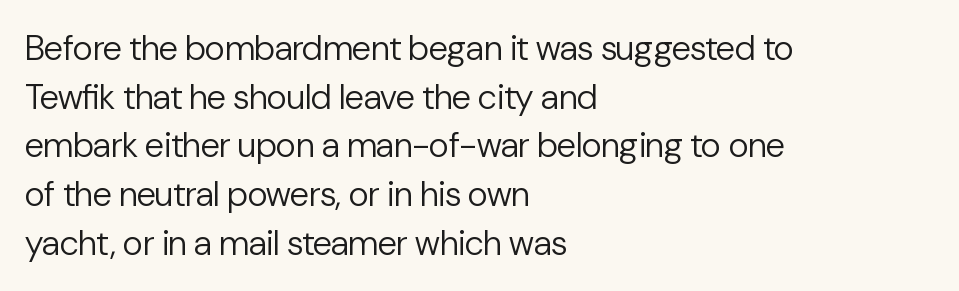
The image shows 35 px regular-weight sans-serif type, upright; set left-aligned, normal line spacing (1.39x), normal letter spacing, not underlined; low stroke contrast and a medium x-height.
